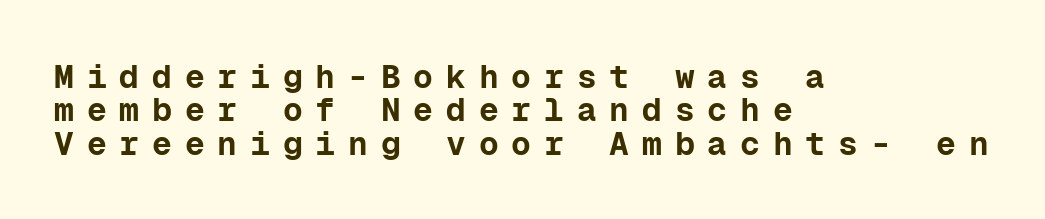
Q: Is the text bold? A: Yes.
Q: Is the text italic (slanted)? A: No, it is upright.
Q: Is the typeface a serif or a sans-serif typeface? A: Sans-serif.
Q: Is the text underlined? A: No.
Q: How is the paragraph aligned? A: Left-aligned.
Q: Is the spacing between letters normal or unusually wide? A: Unusually wide.
Q: Is the spacing between lines tight, normal or loose? A: Tight.
Q: Width (condensed, normal, or wide)? A: Normal.
Q: Stroke contrast? A: Low.
Q: x-height? A: Medium.
Q: Monospaced? A: Yes.
